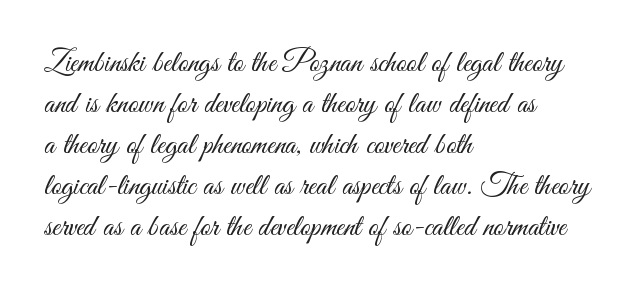
Short and long lines alike share a common starting point at left. Regarding serifs, this sample does without them. Counters stay open thanks to moderate or lighter strokes. Inter-character spacing is left at the font's built-in metrics. Honestly, the row spacing looks completely unremarkable.
